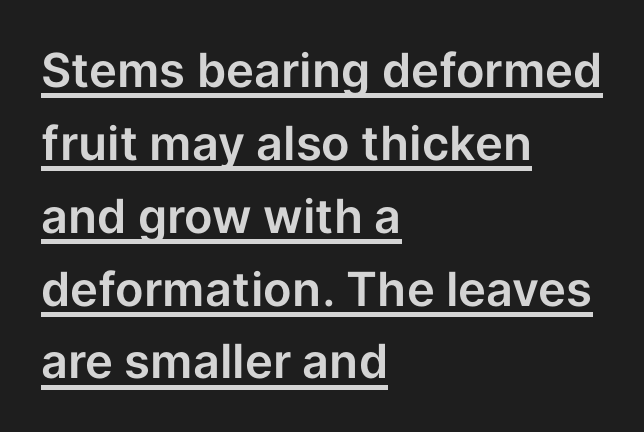
Q: Is the text italic (slanted)? A: No, it is upright.
Q: Is the typeface a serif or a sans-serif typeface? A: Sans-serif.
Q: Is the text underlined? A: Yes.
Q: How is the paragraph aligned? A: Left-aligned.
Q: Is the spacing between letters normal or unusually wide? A: Normal.
Q: Is the spacing between lines tight, normal or loose? A: Normal.
Q: Width (condensed, normal, or wide)? A: Normal.
Q: Stroke contrast? A: Low.
Q: x-height? A: Medium.
Q: Monospaced? A: No.
